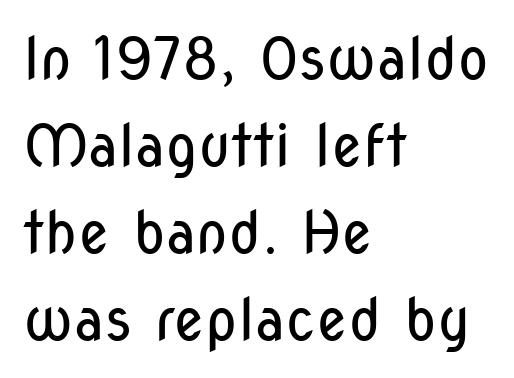
{"serif": "no", "italic": "no", "bold": "no", "weight": "regular", "width": "condensed", "stroke_contrast": "low", "x_height": "medium", "monospaced": "no", "underline": "no", "align": "left", "line_spacing": "normal", "line_spacing_ratio": 1.5, "letter_spacing": "normal", "letter_spacing_em": 0.0, "glyph_px": 58}
